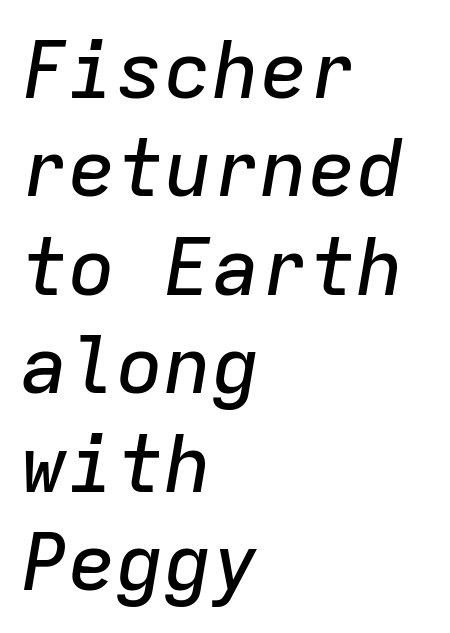
Q: Is the text italic (slanted)? A: Yes, it leans right by about 9 degrees.
Q: Is the text underlined? A: No.
Q: How is the paragraph aligned? A: Left-aligned.
Q: Is the spacing between letters normal or unusually wide? A: Normal.
Q: Width (condensed, normal, or wide)? A: Normal.
Q: Stroke contrast? A: Low.
Q: x-height? A: Medium.
Q: Monospaced? A: Yes.
